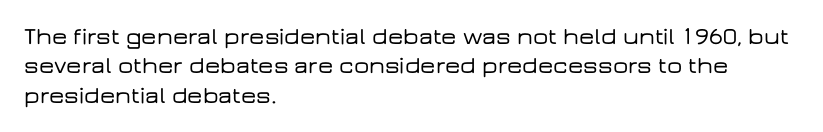
Q: Is the text italic (slanted)? A: No, it is upright.
Q: Is the text underlined? A: No.
Q: How is the paragraph aligned? A: Left-aligned.
Q: Is the spacing between letters normal or unusually wide? A: Normal.
